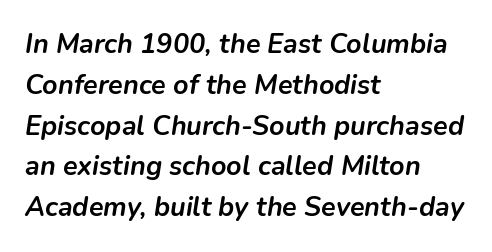
The lines in this sample share a left origin and differ only in where they stop. Type without underlining. A typesetter would call this leading conventional body-copy spacing. You could call the tracking neutral — neither tight nor loose. Is the type bold? Yes — the strokes are clearly thick and heavy. A typesetter would mark this as italic.
